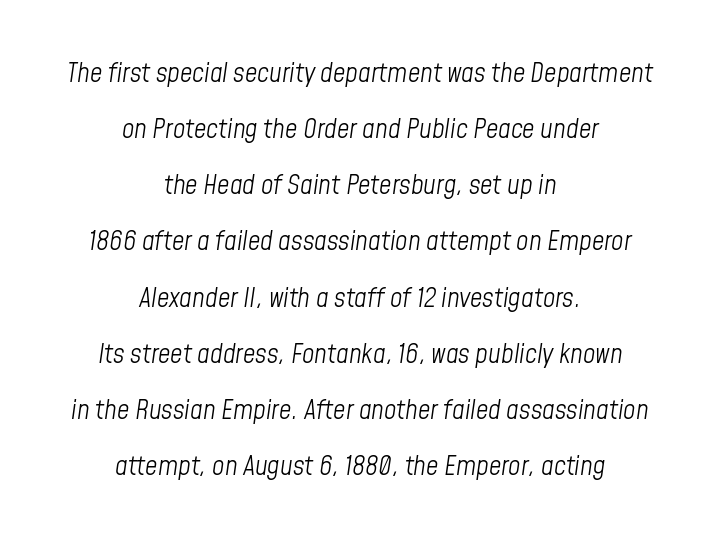
{"italic": "yes", "lean": "right", "slant_degrees": 8, "bold": "no", "underline": "no", "align": "center", "line_spacing": "loose", "line_spacing_ratio": 2.08, "letter_spacing": "normal", "letter_spacing_em": 0.0, "glyph_px": 27}
